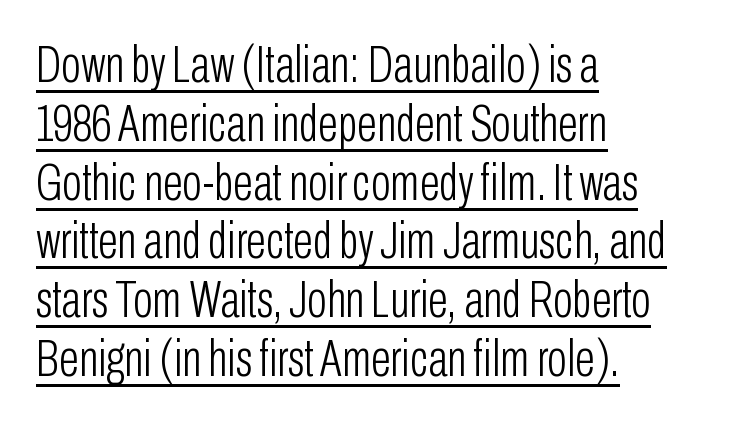
{"serif": "no", "italic": "no", "bold": "no", "weight": "light", "width": "condensed", "stroke_contrast": "low", "x_height": "medium", "monospaced": "no", "underline": "yes", "align": "left", "line_spacing": "tight", "line_spacing_ratio": 1.13, "letter_spacing": "normal", "letter_spacing_em": 0.0, "glyph_px": 52}
